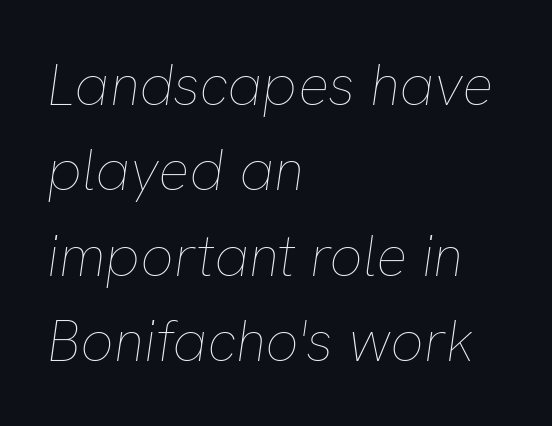
Q: Is the text bold? A: No.
Q: Is the text italic (slanted)? A: Yes, it leans right by about 8 degrees.
Q: Is the text underlined? A: No.
Q: How is the paragraph aligned? A: Left-aligned.
Q: Is the spacing between letters normal or unusually wide? A: Normal.
Q: Is the spacing between lines tight, normal or loose? A: Normal.
Q: Width (condensed, normal, or wide)? A: Normal.
Q: Stroke contrast? A: Low.
Q: x-height? A: Medium.
Q: Monospaced? A: No.
